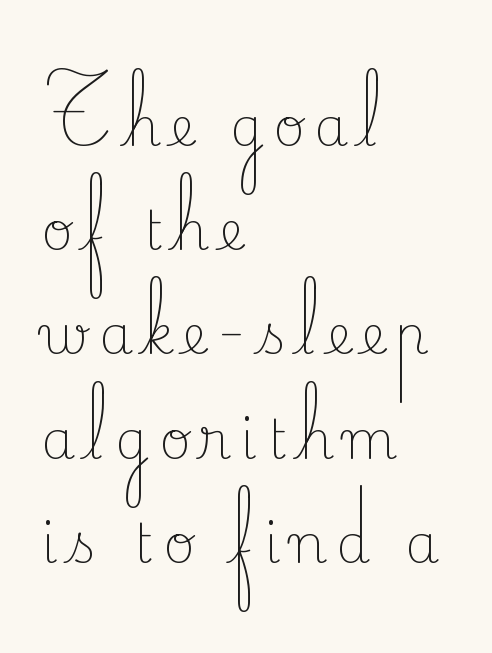
Q: Is the text bold? A: No.
Q: Is the text italic (slanted)? A: No, it is upright.
Q: Is the typeface a serif or a sans-serif typeface? A: Serif.
Q: Is the text underlined? A: No.
Q: How is the paragraph aligned? A: Left-aligned.
Q: Is the spacing between lines tight, normal or loose? A: Loose.
Q: Width (condensed, normal, or wide)? A: Normal.
Q: Stroke contrast? A: Low.
Q: x-height? A: Small.
Q: Monospaced? A: No.
